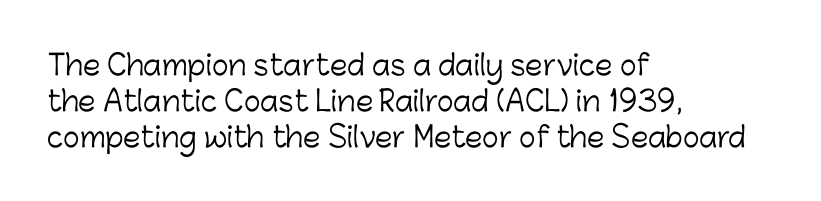
Q: Is the text bold? A: No.
Q: Is the text italic (slanted)? A: No, it is upright.
Q: Is the typeface a serif or a sans-serif typeface? A: Sans-serif.
Q: Is the text underlined? A: No.
Q: How is the paragraph aligned? A: Left-aligned.
Q: Is the spacing between letters normal or unusually wide? A: Normal.
Q: Is the spacing between lines tight, normal or loose? A: Normal.
Q: Width (condensed, normal, or wide)? A: Normal.
Q: Stroke contrast? A: Low.
Q: x-height? A: Medium.
Q: Monospaced? A: No.
